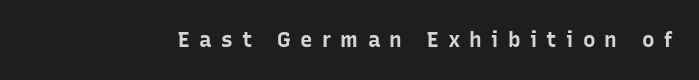
The image shows 21 px bold type, upright; set unusually wide letter spacing (+0.44 em), not underlined.
